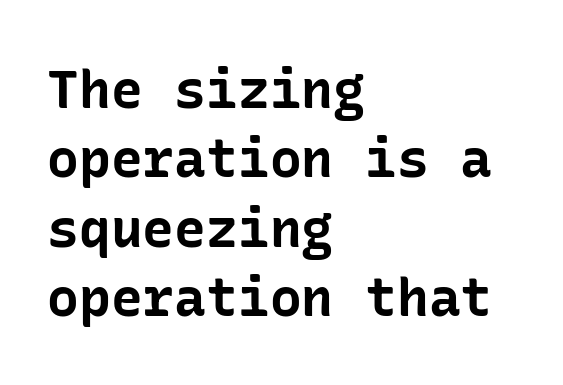
Set as a true bold cut, around the 700 mark. Decoration check: the copy has no underline. The specimen reads as upright at a glance. The vertical gap from one line to the next is medium.
